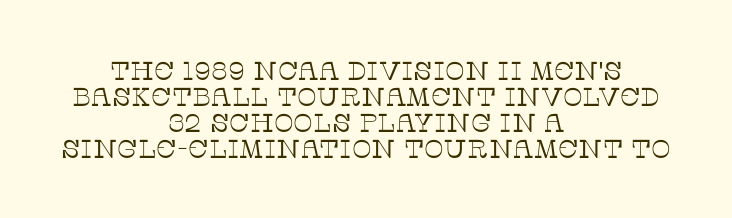
The letterforms sit at book weight or below. The gaps between neighbouring characters are ordinary and unremarkable. Students, observe: this is what under-led, compact text looks like. This is the regular roman posture of the typeface.
